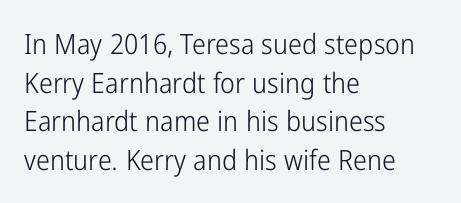
This rendering employs a face without finishing strokes, i.e., a sans-serif. Type without underlining. The lines in this sample share a left origin and differ only in where they stop. Here the glyphs are tracked normally, forming tight word shapes.
